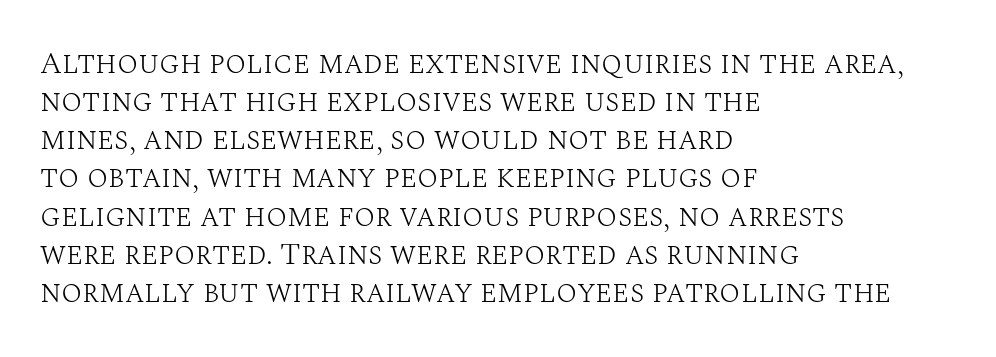
Italic? Not at all — the glyphs are vertical. Standard letterfit; no display-style spreading of the glyphs. These glyphs show unthickened strokes, regular width or finer. A typesetter would call this proportional, since set widths differ per character.
